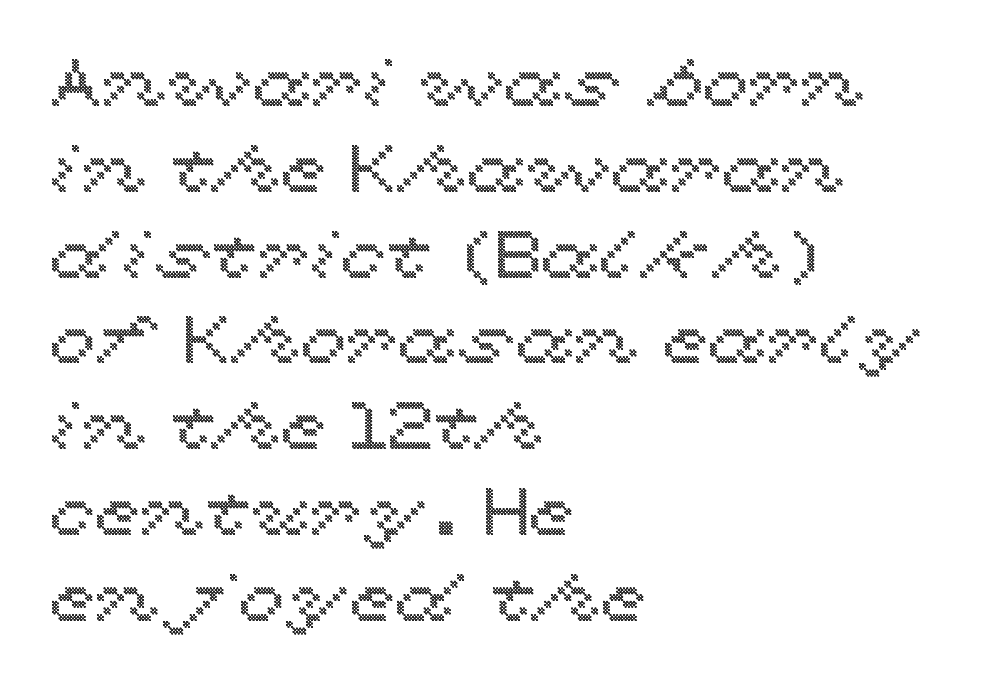
These lines are rendered in a variable-pitch font. Underline: absent. The gaps between neighbouring characters are ordinary and unremarkable.
